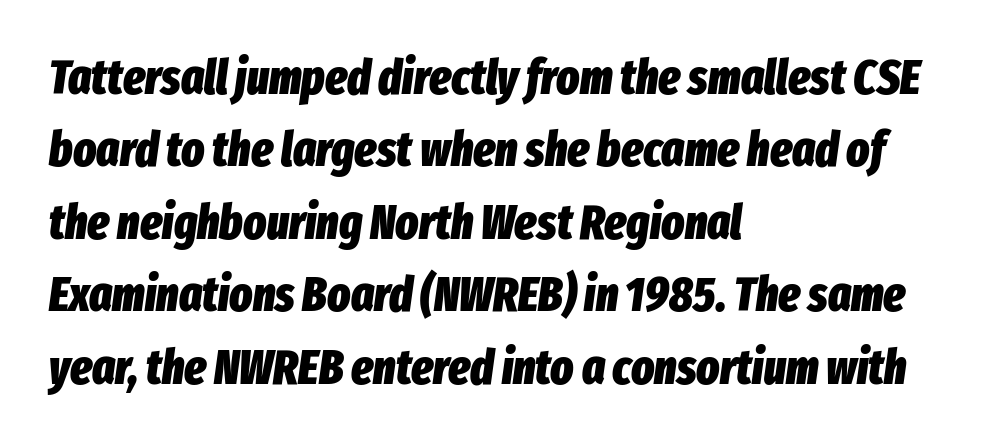
Q: Is the text bold? A: Yes.
Q: Is the text italic (slanted)? A: Yes, it leans right by about 8 degrees.
Q: Is the text underlined? A: No.
Q: How is the paragraph aligned? A: Left-aligned.
Q: Is the spacing between letters normal or unusually wide? A: Normal.
Q: Is the spacing between lines tight, normal or loose? A: Normal.
Q: Width (condensed, normal, or wide)? A: Condensed.
Q: Stroke contrast? A: Low.
Q: x-height? A: Medium.
Q: Monospaced? A: No.
